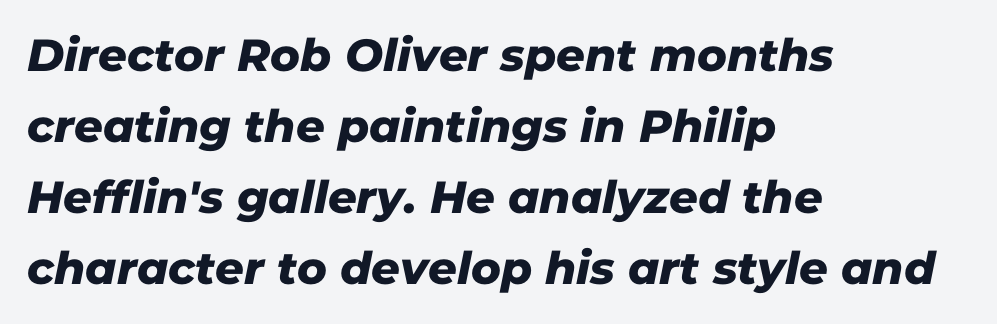
The image shows 45 px sans-serif type; set left-aligned, normal line spacing (1.58x), normal letter spacing, not underlined; low stroke contrast and a medium x-height.
